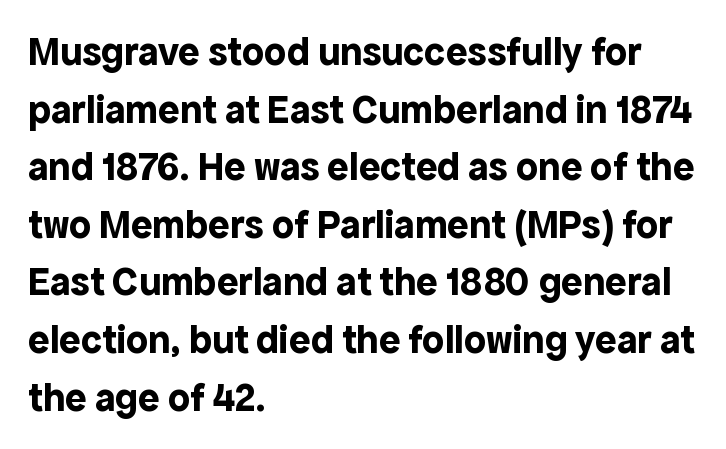
{"serif": "no", "italic": "no", "bold": "yes", "weight": "bold", "width": "normal", "x_height": "medium", "monospaced": "no", "underline": "no", "align": "left", "line_spacing": "normal", "line_spacing_ratio": 1.44, "letter_spacing": "normal", "letter_spacing_em": 0.0, "glyph_px": 40}
